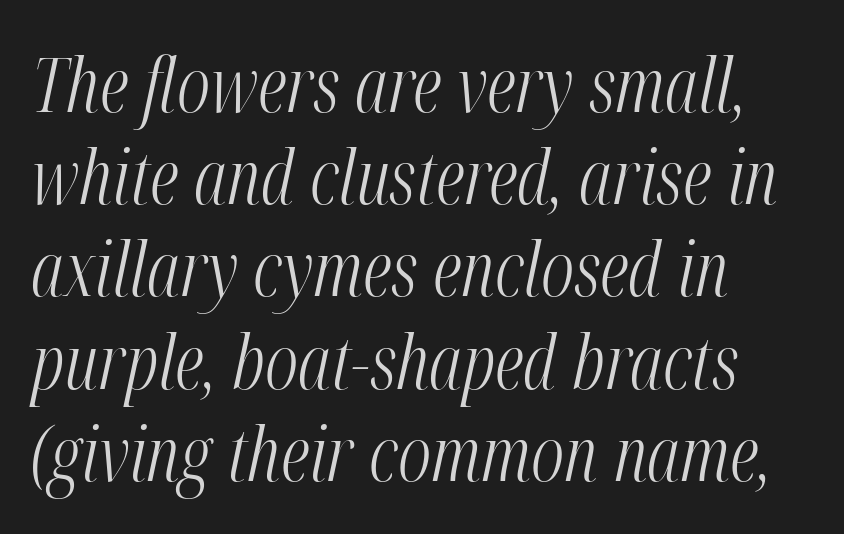
The image shows 75 px light, condensed type, italic (leaning right); set left-aligned, line spacing 1.23x, normal letter spacing, not underlined; medium stroke contrast and a medium x-height.
